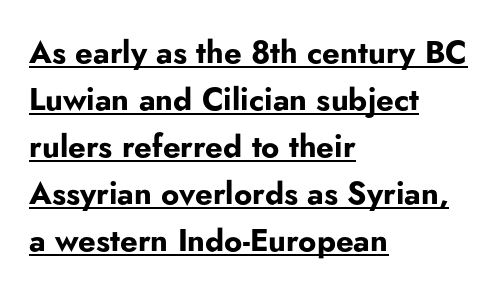
{"serif": "no", "italic": "no", "bold": "yes", "weight": "bold", "width": "normal", "stroke_contrast": "low", "x_height": "small", "monospaced": "no", "underline": "yes", "align": "left", "line_spacing": "normal", "line_spacing_ratio": 1.52, "letter_spacing": "normal", "letter_spacing_em": 0.0, "glyph_px": 31}
